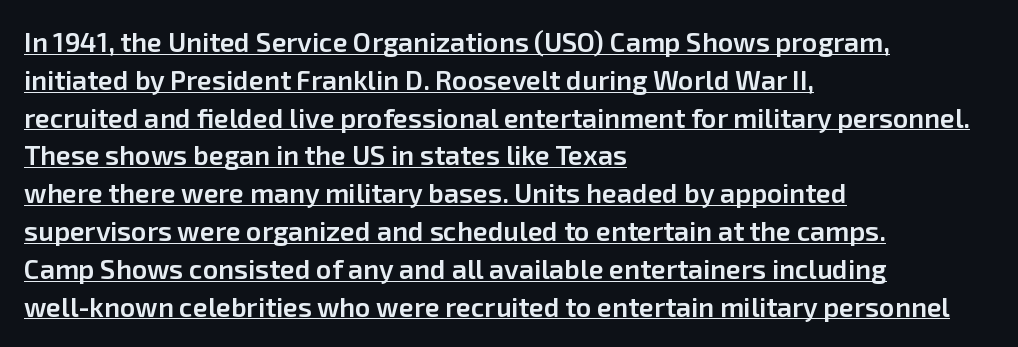
{"italic": "no", "bold": "semi", "underline": "yes", "align": "left", "line_spacing": "normal", "line_spacing_ratio": 1.4, "letter_spacing": "normal", "letter_spacing_em": 0.0, "glyph_px": 27}
